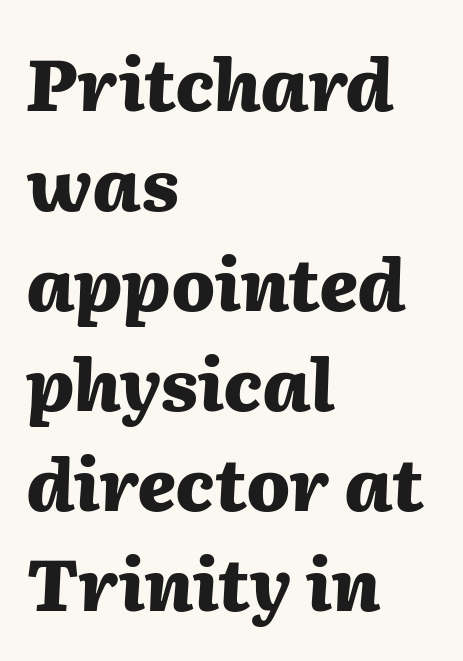
Q: Is the text bold? A: Yes.
Q: Is the text italic (slanted)? A: Yes, it leans right by about 2 degrees.
Q: Is the text underlined? A: No.
Q: How is the paragraph aligned? A: Left-aligned.
Q: Is the spacing between letters normal or unusually wide? A: Normal.
Q: Is the spacing between lines tight, normal or loose? A: Normal.
Q: Width (condensed, normal, or wide)? A: Normal.
Q: Stroke contrast? A: Medium.
Q: x-height? A: Medium.
Q: Monospaced? A: No.
